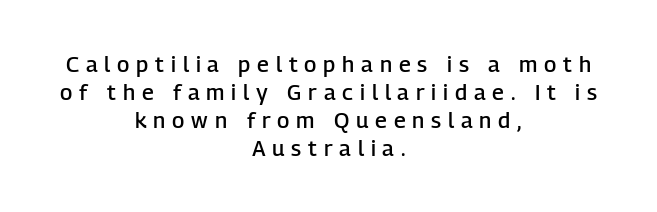
Q: Is the text bold? A: Semi-bold.
Q: Is the text italic (slanted)? A: No, it is upright.
Q: Is the text underlined? A: No.
Q: How is the paragraph aligned? A: Centered.
Q: Is the spacing between letters normal or unusually wide? A: Unusually wide.
Q: Is the spacing between lines tight, normal or loose? A: Normal.
